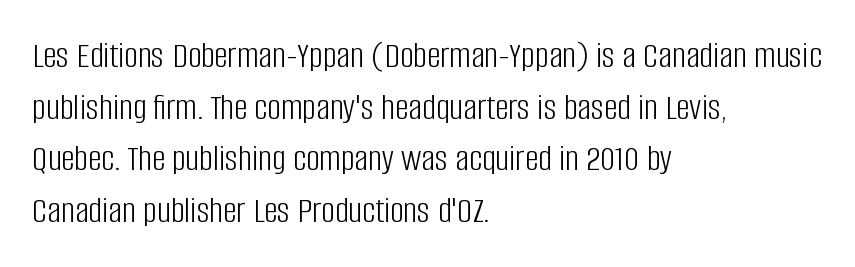
Q: Is the text bold? A: No.
Q: Is the text italic (slanted)? A: No, it is upright.
Q: Is the typeface a serif or a sans-serif typeface? A: Sans-serif.
Q: Is the text underlined? A: No.
Q: How is the paragraph aligned? A: Left-aligned.
Q: Is the spacing between letters normal or unusually wide? A: Normal.
Q: Is the spacing between lines tight, normal or loose? A: Normal.
Q: Width (condensed, normal, or wide)? A: Condensed.
Q: Stroke contrast? A: Low.
Q: x-height? A: Large.
Q: Monospaced? A: No.
